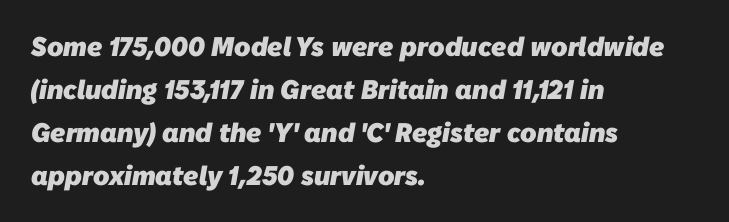
Q: Is the text bold? A: Yes.
Q: Is the text underlined? A: No.
Q: How is the paragraph aligned? A: Left-aligned.
Q: Is the spacing between letters normal or unusually wide? A: Normal.
Q: Is the spacing between lines tight, normal or loose? A: Normal.
